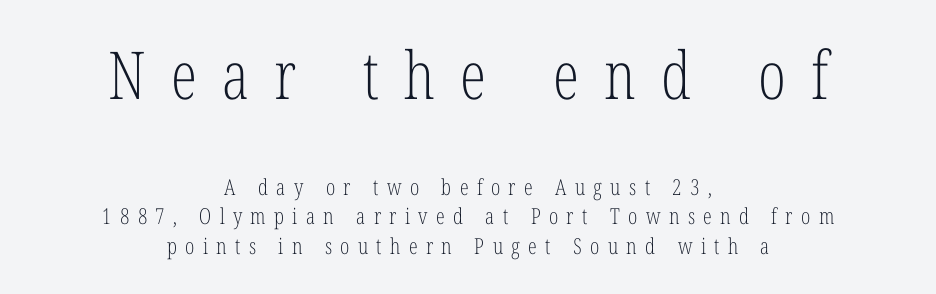
The image shows 66 px light, condensed serif type, upright; set centered, normal line spacing (1.36x), unusually wide letter spacing (+0.38 em), not underlined; the first (top) block is 3.0x larger; low stroke contrast and a medium x-height.
